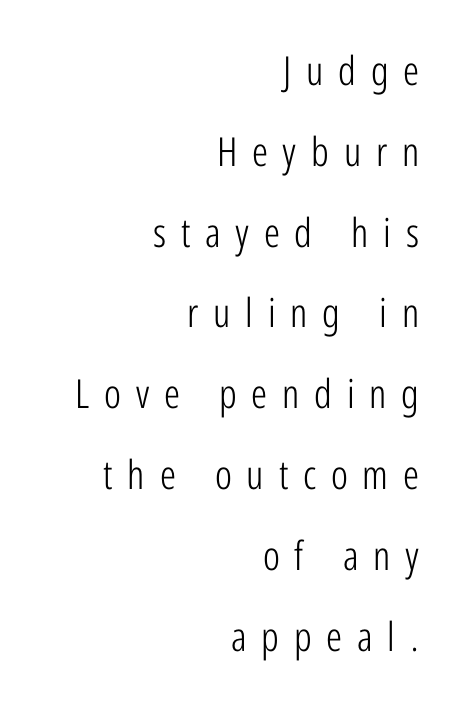
Q: Is the text bold? A: No.
Q: Is the text italic (slanted)? A: No, it is upright.
Q: Is the typeface a serif or a sans-serif typeface? A: Sans-serif.
Q: Is the text underlined? A: No.
Q: How is the paragraph aligned? A: Right-aligned.
Q: Is the spacing between letters normal or unusually wide? A: Unusually wide.
Q: Is the spacing between lines tight, normal or loose? A: Loose.
Q: Width (condensed, normal, or wide)? A: Condensed.
Q: Stroke contrast? A: Low.
Q: x-height? A: Medium.
Q: Monospaced? A: No.
